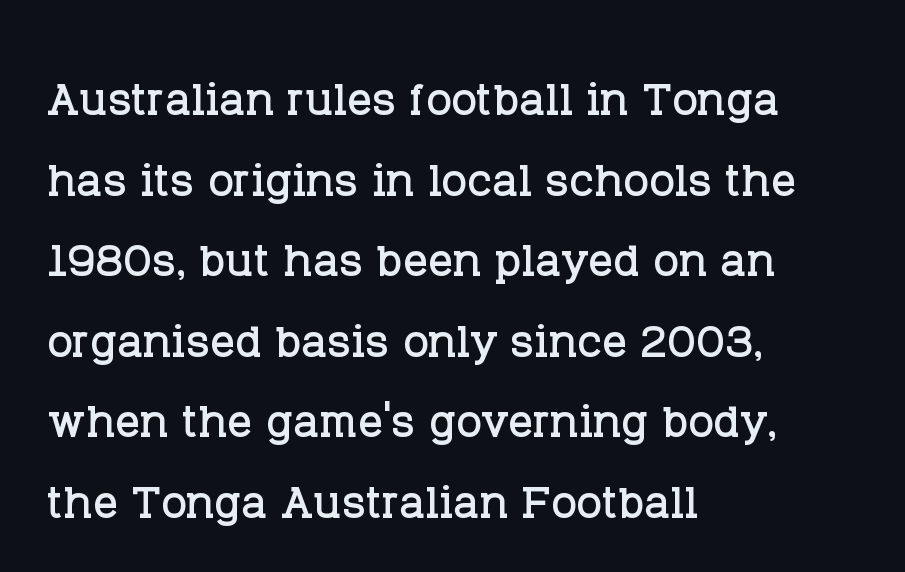
{"serif": "yes", "italic": "no", "width": "normal", "stroke_contrast": "low", "x_height": "large", "monospaced": "no", "underline": "no", "align": "left", "line_spacing": "normal", "line_spacing_ratio": 1.32, "letter_spacing": "normal", "letter_spacing_em": 0.0, "glyph_px": 61}
